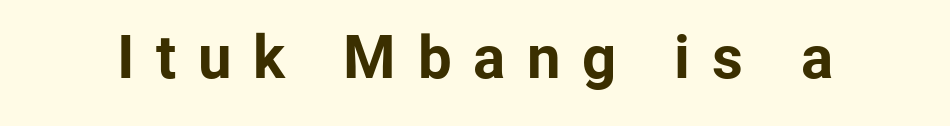
The image shows 60 px bold sans-serif type, upright; set unusually wide letter spacing (+0.36 em), not underlined; low stroke contrast and a medium x-height.
